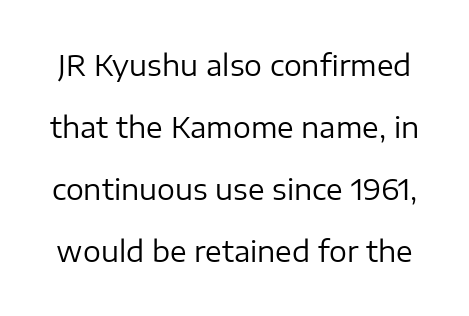
{"serif": "no", "italic": "no", "bold": "no", "weight": "regular", "width": "normal", "stroke_contrast": "low", "x_height": "medium", "monospaced": "no", "underline": "no", "line_spacing": "loose", "line_spacing_ratio": 2.21, "letter_spacing": "normal", "letter_spacing_em": 0.0, "glyph_px": 28}
